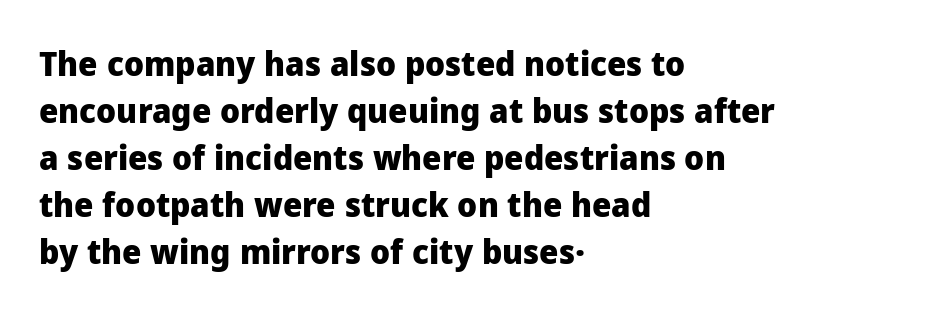
The image shows 34 px heavy sans-serif type, upright; set left-aligned, normal line spacing (1.38x), normal letter spacing, not underlined; low stroke contrast and a medium x-height.
